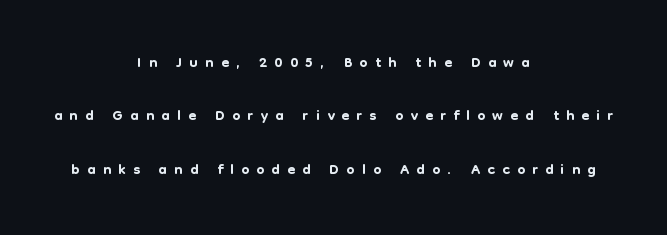
{"italic": "no", "underline": "no", "align": "center", "line_spacing": "loose", "line_spacing_ratio": 2.32, "letter_spacing": "wide", "letter_spacing_em": 0.31, "glyph_px": 23}
